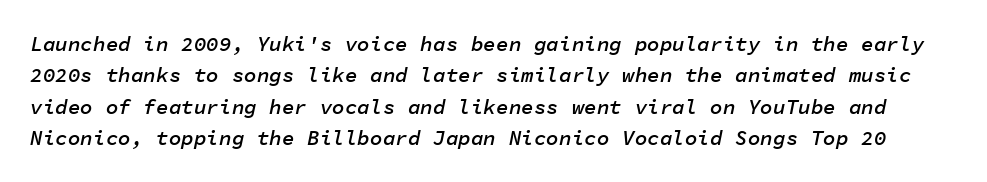
{"italic": "yes", "lean": "right", "slant_degrees": 11, "bold": "semi", "underline": "no", "line_spacing": "normal", "line_spacing_ratio": 1.5, "letter_spacing": "normal", "letter_spacing_em": 0.0, "glyph_px": 21}
